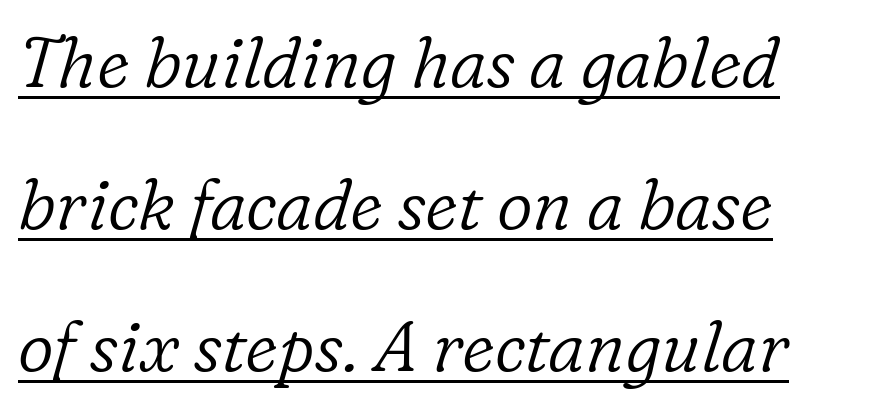
It's the slanting kind of type. The typesetter chose a ragged-right arrangement here. Regarding leading, the lines here are spaced well apart. What decoration does the sample have? An underline. The strokes carry an ordinary text weight at most.
